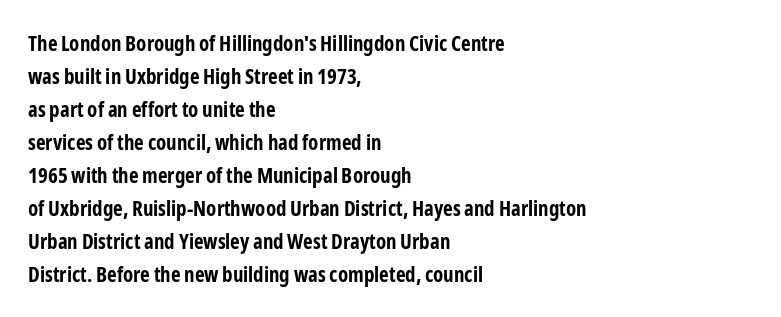
{"italic": "no", "bold": "yes", "underline": "no", "align": "left", "line_spacing": "normal", "line_spacing_ratio": 1.57, "letter_spacing": "normal", "letter_spacing_em": 0.0, "glyph_px": 21}
